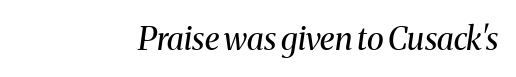
{"serif": "yes", "italic": "yes", "lean": "right", "slant_degrees": 8, "bold": "no", "weight": "regular", "width": "normal", "stroke_contrast": "medium", "x_height": "medium", "monospaced": "no", "underline": "no", "letter_spacing": "normal", "letter_spacing_em": 0.0, "glyph_px": 32}
